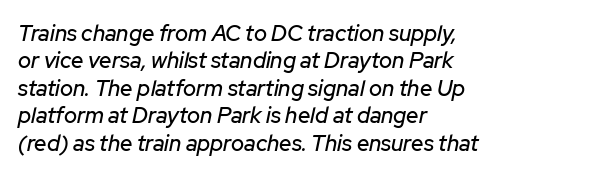
The image shows 22 px text type, italic (leaning right); set left-aligned, normal line spacing (1.25x), normal letter spacing, not underlined.
